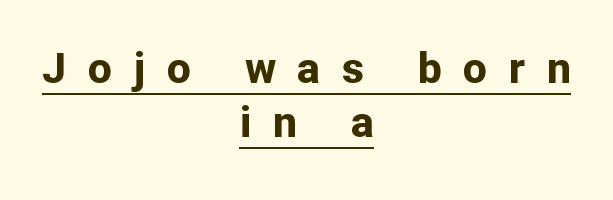
Q: Is the text bold? A: Yes.
Q: Is the text italic (slanted)? A: No, it is upright.
Q: Is the typeface a serif or a sans-serif typeface? A: Sans-serif.
Q: Is the text underlined? A: Yes.
Q: How is the paragraph aligned? A: Centered.
Q: Is the spacing between letters normal or unusually wide? A: Unusually wide.
Q: Is the spacing between lines tight, normal or loose? A: Normal.
Q: Width (condensed, normal, or wide)? A: Normal.
Q: Stroke contrast? A: Low.
Q: x-height? A: Medium.
Q: Monospaced? A: No.
